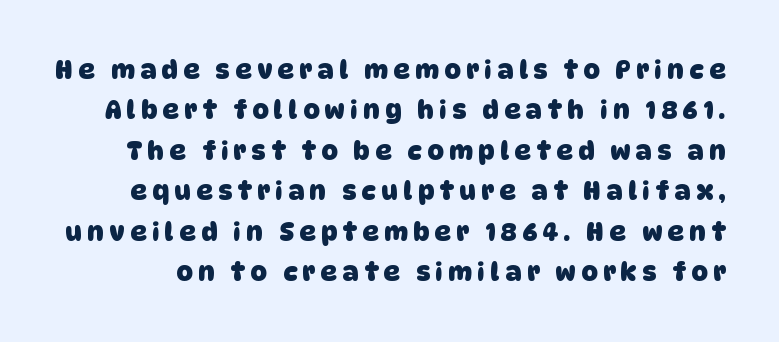
Compared with typical paragraphs, the rows here are spaced about the same. The foot of each line stays bare and open. The letters are bold, with thick, heavy strokes. Tracking here is generous; glyphs stand well apart from one another.
